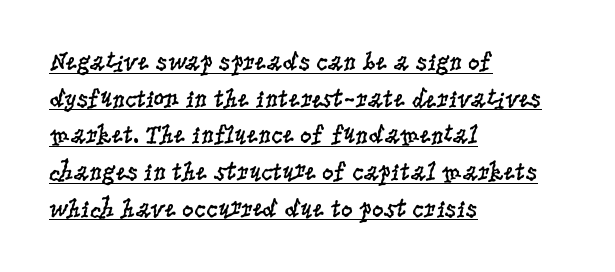
Q: Is the text bold? A: No.
Q: Is the text underlined? A: Yes.
Q: How is the paragraph aligned? A: Left-aligned.
Q: Is the spacing between letters normal or unusually wide? A: Normal.
Q: Is the spacing between lines tight, normal or loose? A: Normal.
